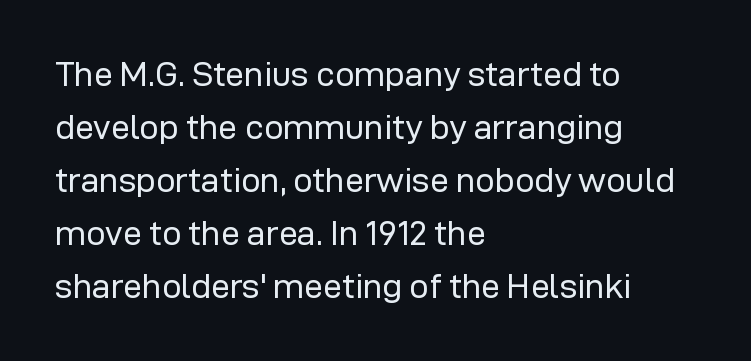
Q: Is the text bold? A: No.
Q: Is the text italic (slanted)? A: No, it is upright.
Q: Is the typeface a serif or a sans-serif typeface? A: Sans-serif.
Q: Is the text underlined? A: No.
Q: How is the paragraph aligned? A: Left-aligned.
Q: Is the spacing between letters normal or unusually wide? A: Normal.
Q: Is the spacing between lines tight, normal or loose? A: Normal.
Q: Width (condensed, normal, or wide)? A: Normal.
Q: Stroke contrast? A: Low.
Q: x-height? A: Medium.
Q: Monospaced? A: No.
